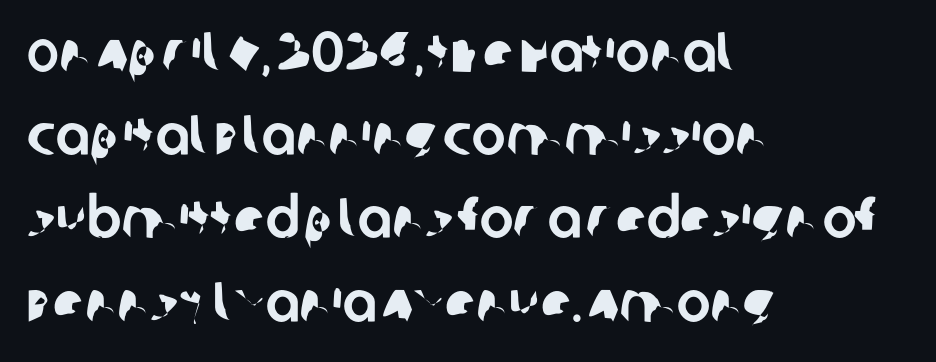
Serif or sans? Sans — the stroke terminals are bare. The paragraph has a hard left edge and a soft right edge. Rows of type keep a routine distance in the vertical direction. A bare baseline throughout the passage. The passage shown is typed in a proportional face where columns would drift.
